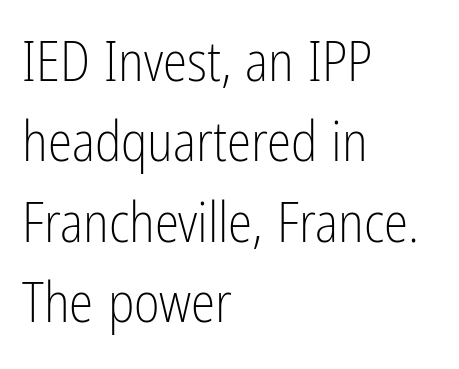
The rag falls on the right side of this text block. Unlike italic type, these characters show no tilt at all. Here the designer chose a conventional face with non-uniform glyph widths. The glyphs in this specimen are sans serif. Counters stay open thanks to moderate or lighter strokes.
